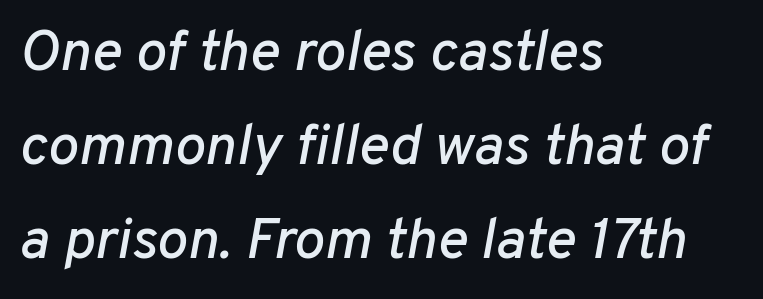
Q: Is the text italic (slanted)? A: Yes, it leans right by about 10 degrees.
Q: Is the text underlined? A: No.
Q: How is the paragraph aligned? A: Left-aligned.
Q: Is the spacing between letters normal or unusually wide? A: Normal.
Q: Is the spacing between lines tight, normal or loose? A: Normal.
Q: Width (condensed, normal, or wide)? A: Normal.
Q: Stroke contrast? A: Low.
Q: x-height? A: Medium.
Q: Monospaced? A: No.
